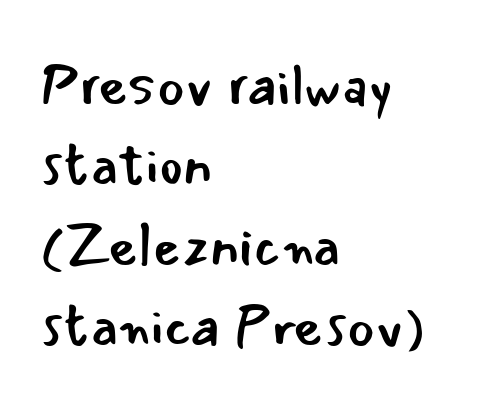
The image shows 57 px regular-weight sans-serif type, upright; set left-aligned, normal line spacing (1.41x), normal letter spacing, not underlined; low stroke contrast and a small x-height.
